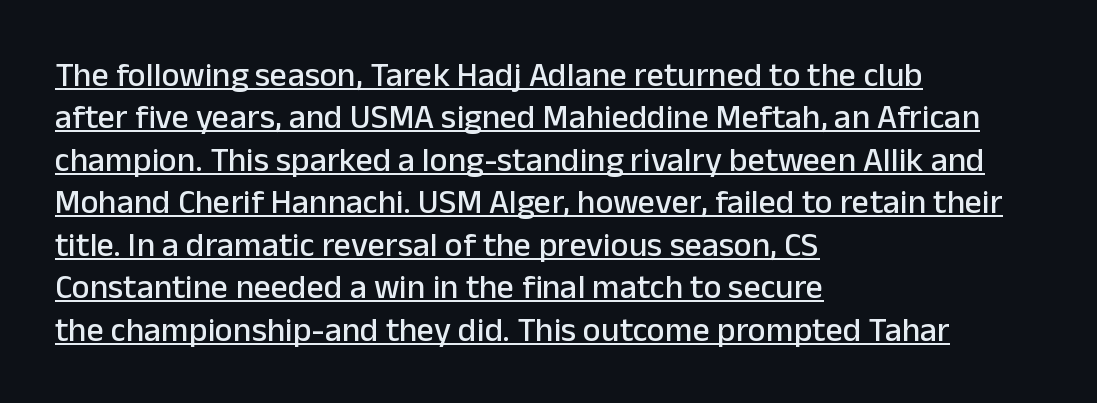
Q: Is the text italic (slanted)? A: No, it is upright.
Q: Is the typeface a serif or a sans-serif typeface? A: Sans-serif.
Q: Is the text underlined? A: Yes.
Q: How is the paragraph aligned? A: Left-aligned.
Q: Is the spacing between letters normal or unusually wide? A: Normal.
Q: Is the spacing between lines tight, normal or loose? A: Normal.
Q: Width (condensed, normal, or wide)? A: Normal.
Q: Stroke contrast? A: Low.
Q: x-height? A: Medium.
Q: Monospaced? A: No.
